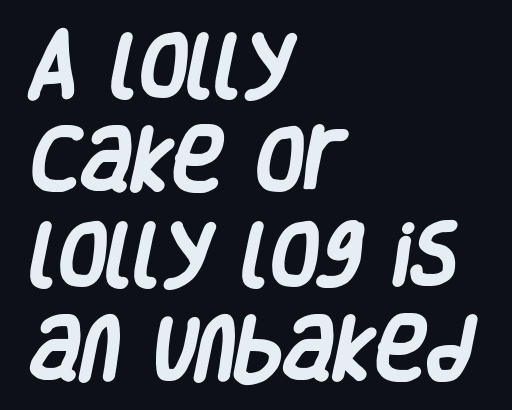
The image shows 70 px heavy, condensed sans-serif type; set left-aligned, normal line spacing (1.35x), normal letter spacing, not underlined; low stroke contrast and a large x-height.
